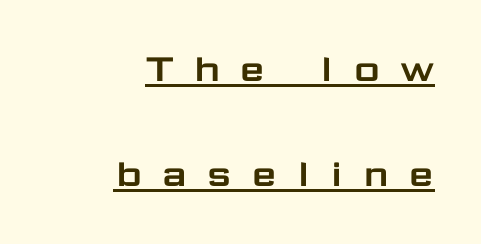
Q: Is the text italic (slanted)? A: No, it is upright.
Q: Is the typeface a serif or a sans-serif typeface? A: Sans-serif.
Q: Is the text underlined? A: Yes.
Q: How is the paragraph aligned? A: Right-aligned.
Q: Is the spacing between letters normal or unusually wide? A: Unusually wide.
Q: Is the spacing between lines tight, normal or loose? A: Loose.
Q: Width (condensed, normal, or wide)? A: Wide.
Q: Stroke contrast? A: Low.
Q: x-height? A: Medium.
Q: Monospaced? A: No.
